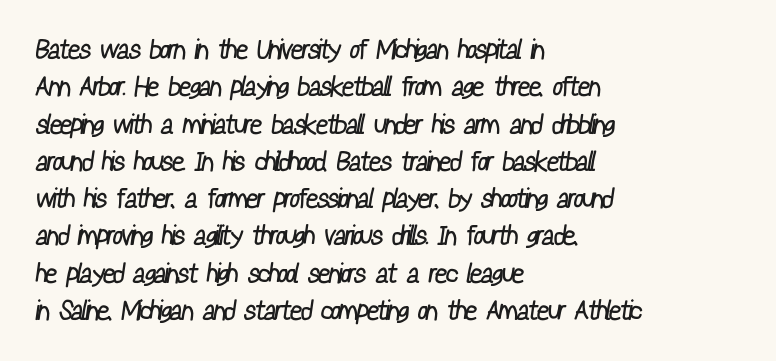
{"bold": "no", "underline": "no", "align": "left", "line_spacing": "normal", "line_spacing_ratio": 1.38, "letter_spacing": "normal", "letter_spacing_em": 0.0, "glyph_px": 27}
